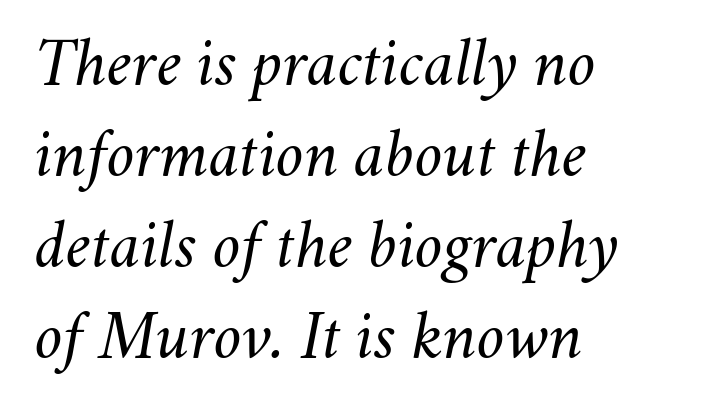
The rendering uses a moderate line-height, typical for paragraphs. Varying glyph widths throughout — classic text-font behaviour. The gaps between neighbouring characters are ordinary and unremarkable. Horizontal alignment here is leftward, the default for most running prose. The passage shown leans; its letterforms are oblique.
